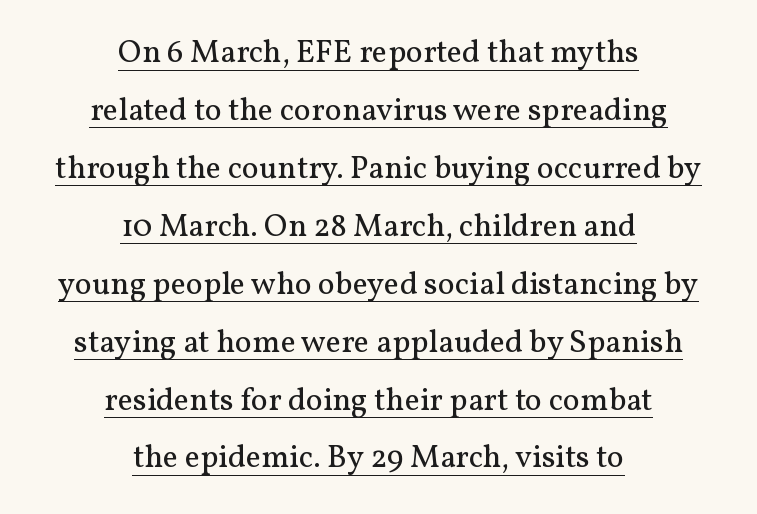
{"serif": "yes", "italic": "no", "bold": "no", "weight": "regular", "width": "normal", "stroke_contrast": "medium", "x_height": "medium", "monospaced": "no", "underline": "yes", "align": "center", "line_spacing_ratio": 1.81, "letter_spacing": "normal", "letter_spacing_em": 0.0, "glyph_px": 32}
